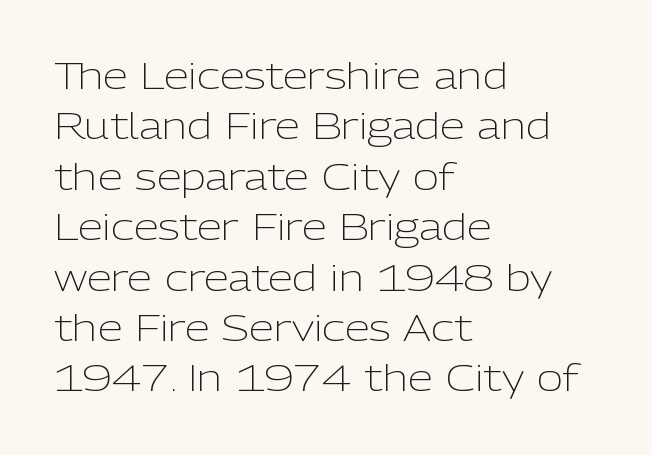
How would I describe the line gaps? Plain and ordinary. Every character sits straight up, as roman type does. The letters look calm and open, with moderate or lighter stems. Nobody touched the tracking dial on this one. Note the varied advance widths — an 'i' is clearly narrower than an 'm'. If you drew a ruler down the left edge, every line would touch it.
